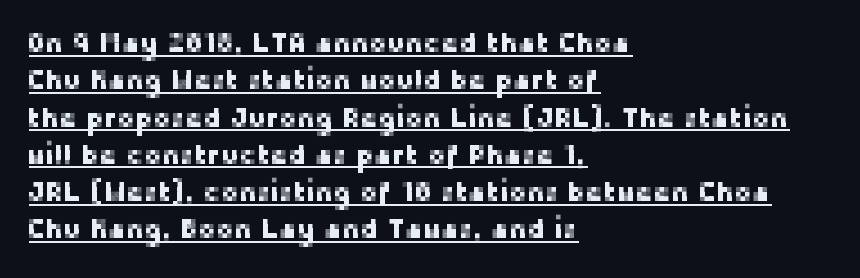
{"italic": "no", "underline": "yes", "align": "left", "line_spacing": "normal", "line_spacing_ratio": 1.38, "letter_spacing": "normal", "letter_spacing_em": 0.0, "glyph_px": 27}
